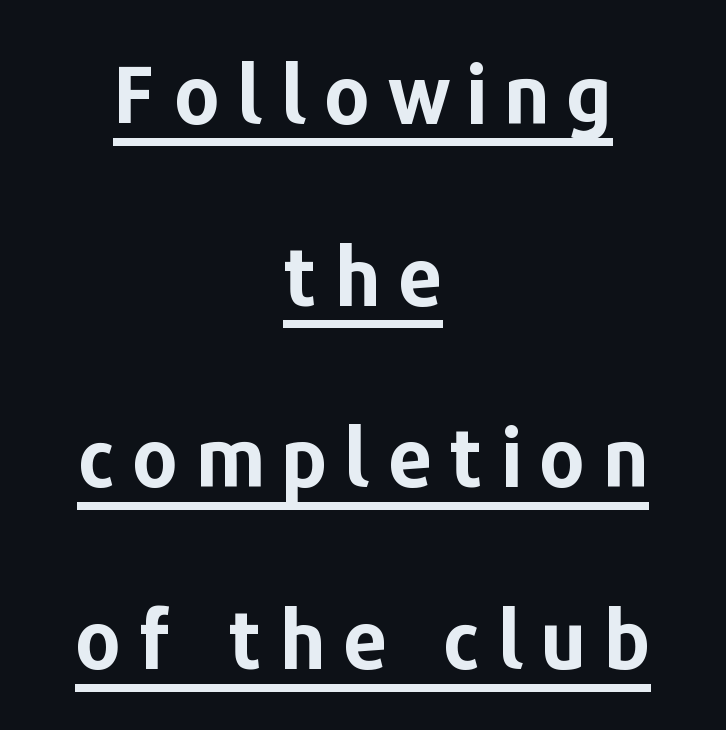
The image shows 79 px bold sans-serif type, upright; set centered, loose line spacing (2.3x), unusually wide letter spacing (+0.21 em), underlined; low stroke contrast and a medium x-height.
